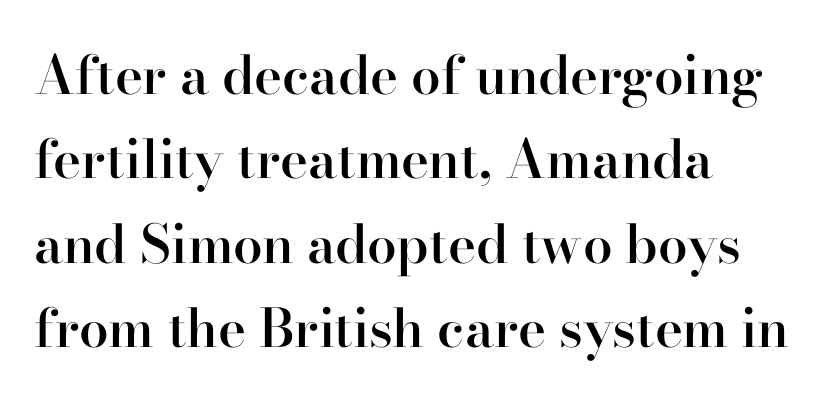
The image shows 53 px semibold serif type, upright; set left-aligned, normal line spacing (1.59x), normal letter spacing, not underlined; high stroke contrast and a small x-height.
